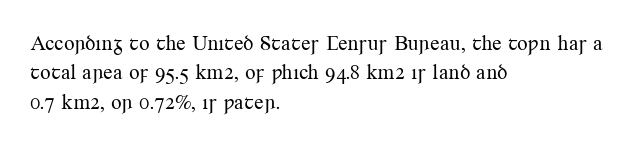
A clean baseline with only descenders dipping below it. If you drew a line through each stem, it would be perfectly vertical. Honestly, the row spacing looks completely unremarkable. Is this a heavy cut? Hardly; it is regular or lighter.
